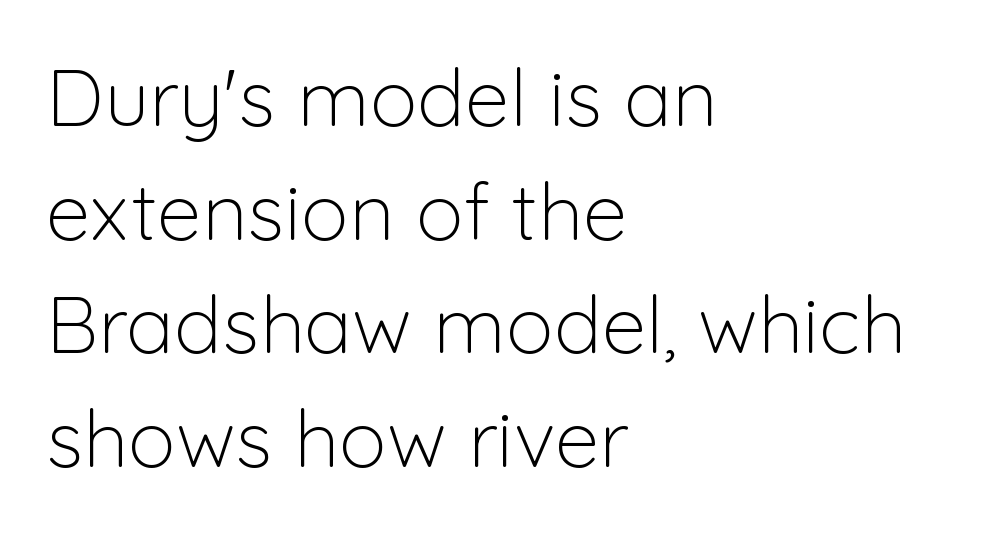
The image shows 80 px light sans-serif type, upright; set left-aligned, normal line spacing (1.42x), normal letter spacing, not underlined; low stroke contrast and a medium x-height.
